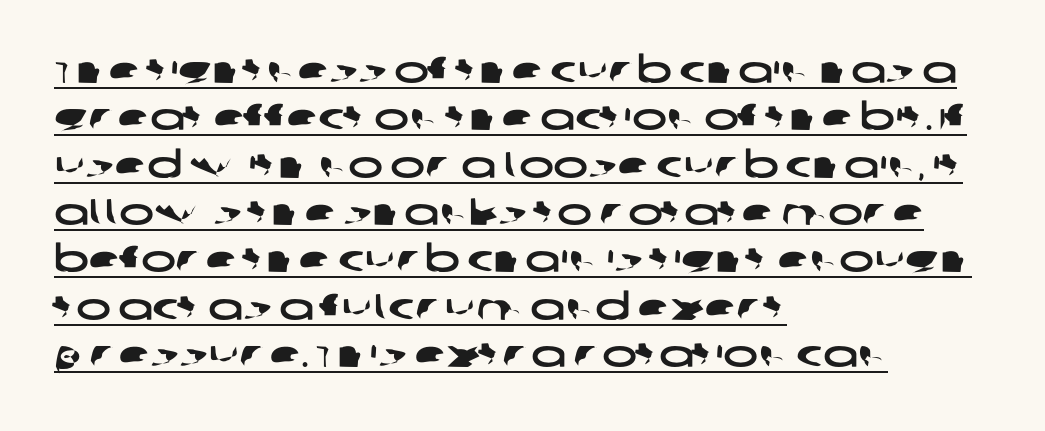
Caption: multi-line text, flush left, ragged right. These lines are rendered in a variable-pitch font. Short note: letters normally spaced. Regular leading.
